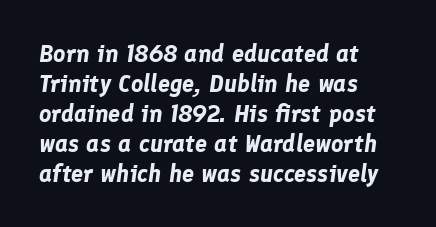
Q: Is the text bold? A: Yes.
Q: Is the text italic (slanted)? A: Yes, it leans right by about 8 degrees.
Q: Is the text underlined? A: No.
Q: How is the paragraph aligned? A: Left-aligned.
Q: Is the spacing between letters normal or unusually wide? A: Normal.
Q: Is the spacing between lines tight, normal or loose? A: Normal.
